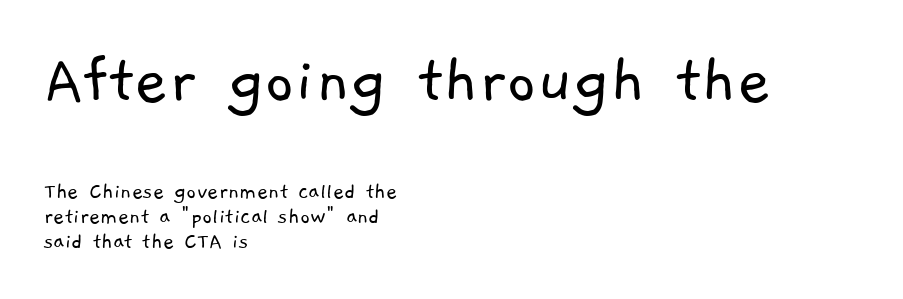
The image shows 73 px light sans-serif type; set left-aligned, tight line spacing (1.05x), normal letter spacing, not underlined; the first (top) block is 3.04x larger; low stroke contrast and a medium x-height.
